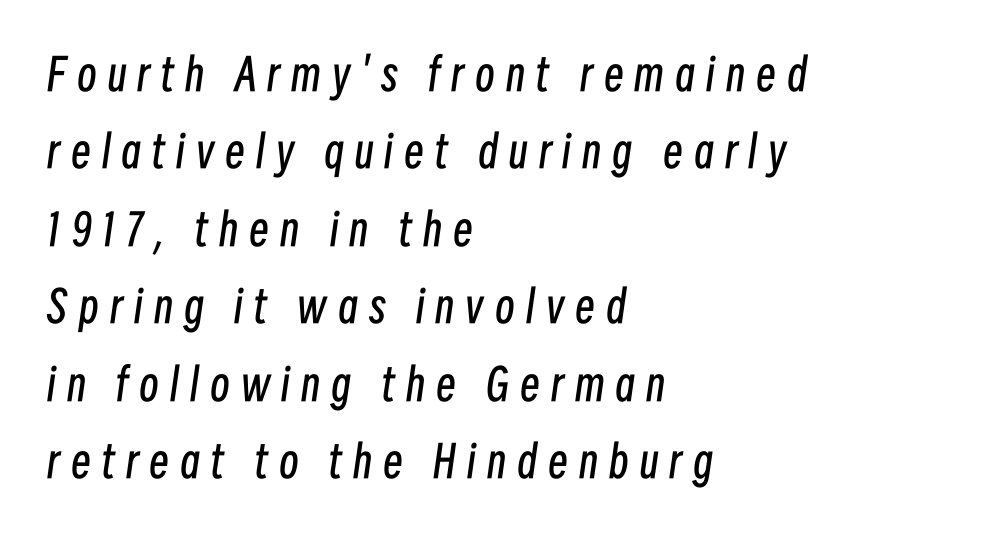
The image shows 44 px regular-weight, condensed type, italic (leaning right); set left-aligned, line spacing 1.76x, unusually wide letter spacing (+0.25 em), not underlined; low stroke contrast and a medium x-height.
